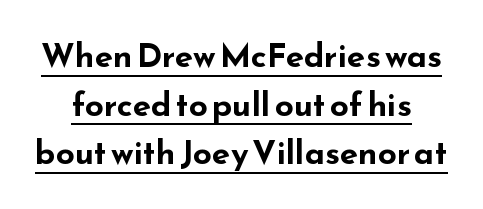
The specimen reads as upright at a glance. I'd call this a sans setting — the letters go barefoot. Summary of weight: heavy, a full bold. Interline gaps are of average width in this sample.
